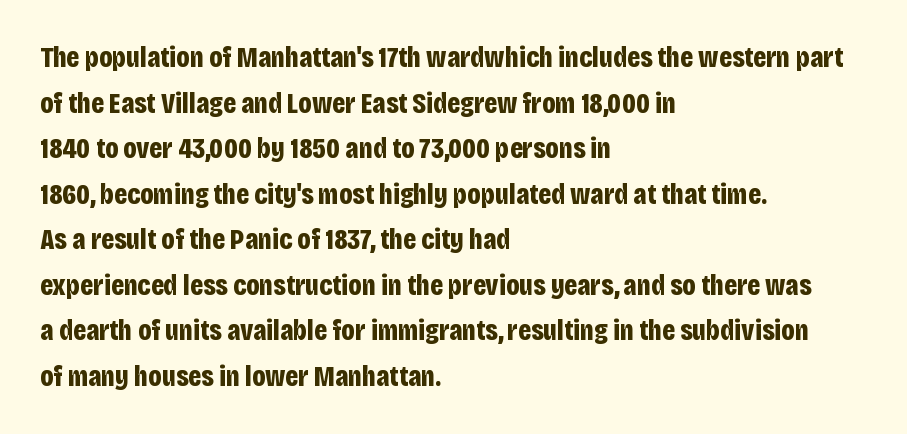
{"serif": "no", "italic": "no", "bold": "yes", "weight": "bold", "width": "condensed", "stroke_contrast": "low", "x_height": "large", "monospaced": "no", "underline": "no", "align": "left", "line_spacing": "normal", "line_spacing_ratio": 1.57, "letter_spacing": "normal", "letter_spacing_em": 0.0, "glyph_px": 29}
